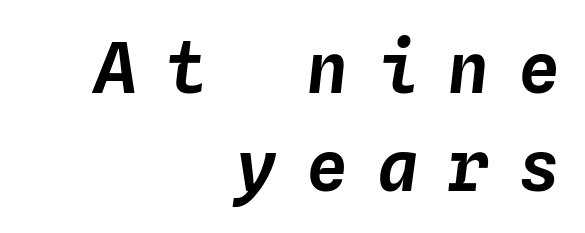
{"italic": "yes", "lean": "right", "slant_degrees": 4, "width": "normal", "stroke_contrast": "low", "x_height": "medium", "monospaced": "yes", "underline": "no", "align": "right", "line_spacing": "normal", "line_spacing_ratio": 1.4, "letter_spacing": "wide", "letter_spacing_em": 0.41, "glyph_px": 70}
